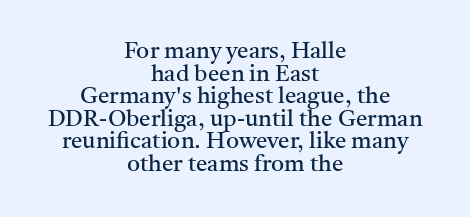
The image shows 23 px text type, upright; set centered, tight line spacing (0.98x), normal letter spacing, not underlined.
